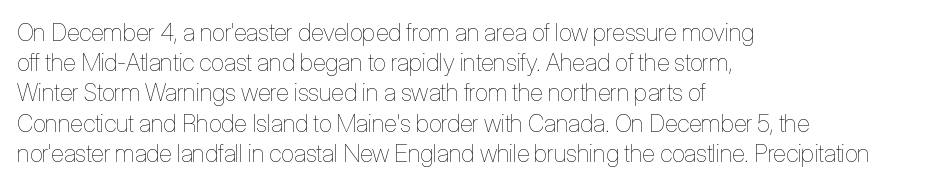
{"italic": "no", "bold": "no", "underline": "no", "align": "left", "line_spacing": "normal", "line_spacing_ratio": 1.26, "letter_spacing": "normal", "letter_spacing_em": 0.0, "glyph_px": 24}
